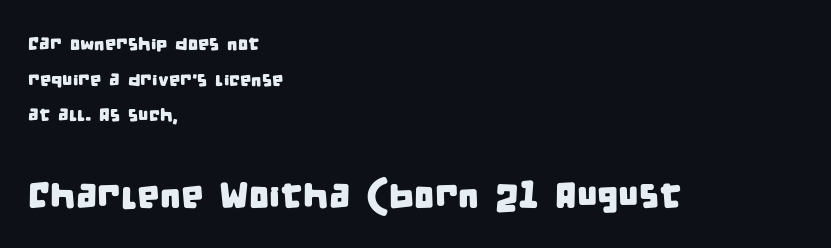
Q: Is the typeface a serif or a sans-serif typeface? A: Sans-serif.
Q: Is the text underlined? A: No.
Q: How is the paragraph aligned? A: Left-aligned.
Q: Is the spacing between letters normal or unusually wide? A: Normal.
Q: Is the spacing between lines tight, normal or loose? A: Loose.
Q: Which block of text is set in a larger size, the first (top) or the second (bottom)? A: The second (bottom) one.
Q: Width (condensed, normal, or wide)? A: Condensed.
Q: Stroke contrast? A: Low.
Q: x-height? A: Large.
Q: Monospaced? A: No.
